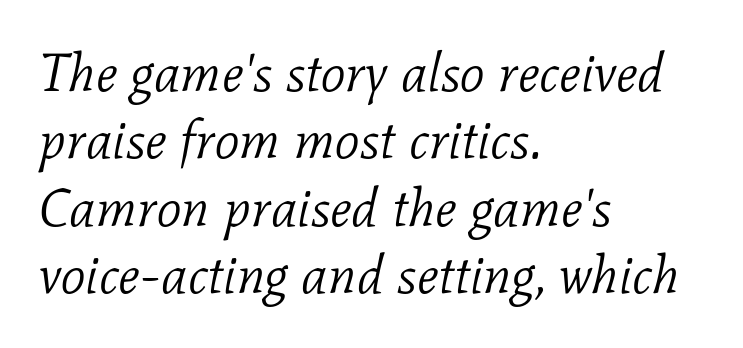
Q: Is the text bold? A: No.
Q: Is the text italic (slanted)? A: Yes, it leans right by about 11 degrees.
Q: Is the typeface a serif or a sans-serif typeface? A: Serif.
Q: Is the text underlined? A: No.
Q: How is the paragraph aligned? A: Left-aligned.
Q: Is the spacing between letters normal or unusually wide? A: Normal.
Q: Is the spacing between lines tight, normal or loose? A: Normal.
Q: Width (condensed, normal, or wide)? A: Normal.
Q: Stroke contrast? A: Low.
Q: x-height? A: Medium.
Q: Monospaced? A: No.
